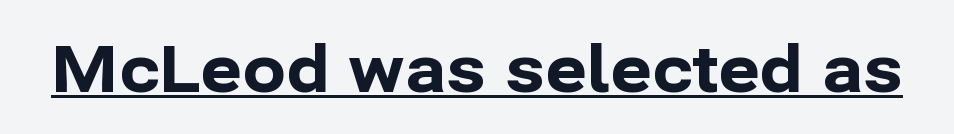
Look at the tracking — it's just the regular setting, nothing added. Underlining? Definitely there. Observe the absence of serifs on each vertical stroke in this sample. Vertical strokes here are truly vertical.
